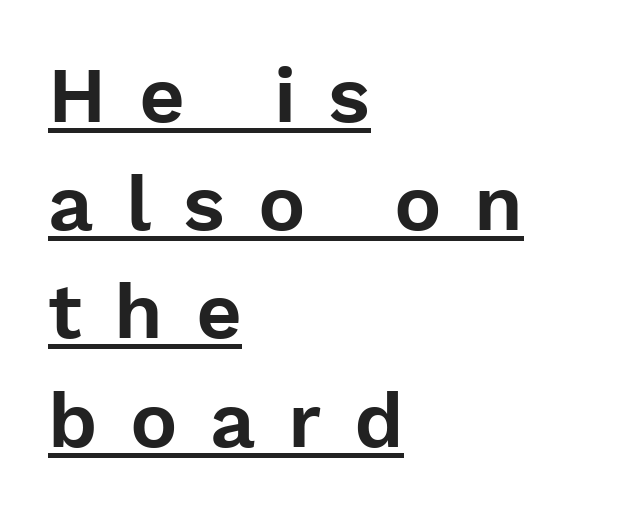
Font category for this specimen: sans-serif. The typography opts for an upright posture over an oblique one. The lines in this sample share a left origin and differ only in where they stop. Each line of the rendering has a horizontal stroke beneath the glyphs.
